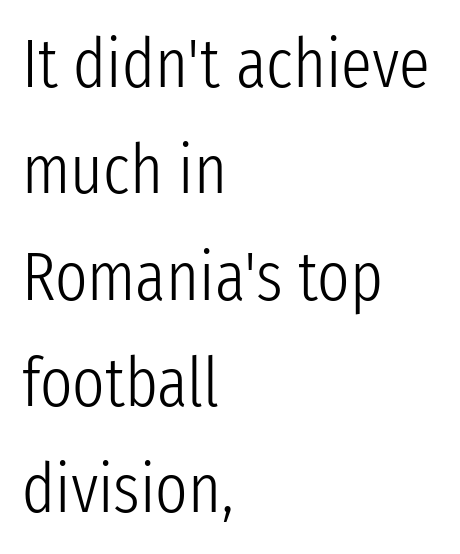
Q: Is the text bold? A: No.
Q: Is the text italic (slanted)? A: No, it is upright.
Q: Is the typeface a serif or a sans-serif typeface? A: Sans-serif.
Q: Is the text underlined? A: No.
Q: How is the paragraph aligned? A: Left-aligned.
Q: Is the spacing between letters normal or unusually wide? A: Normal.
Q: Is the spacing between lines tight, normal or loose? A: Normal.
Q: Width (condensed, normal, or wide)? A: Condensed.
Q: Stroke contrast? A: Low.
Q: x-height? A: Medium.
Q: Monospaced? A: No.
